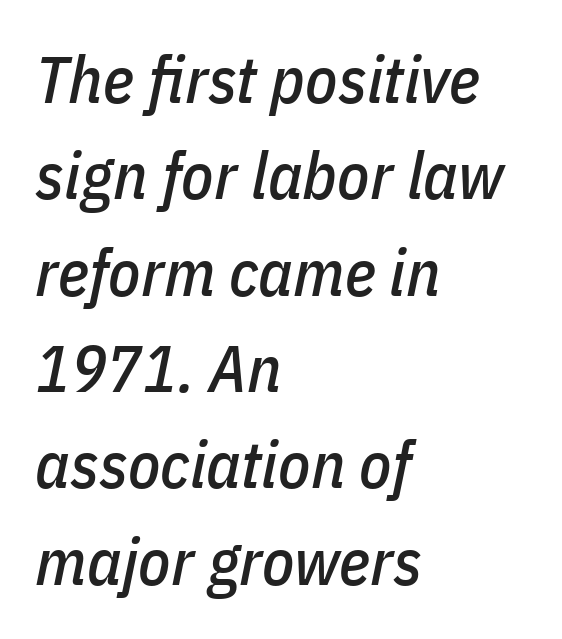
{"italic": "yes", "lean": "right", "slant_degrees": 11, "width": "condensed", "stroke_contrast": "low", "x_height": "medium", "monospaced": "no", "underline": "no", "align": "left", "line_spacing": "normal", "line_spacing_ratio": 1.46, "letter_spacing": "normal", "letter_spacing_em": 0.0, "glyph_px": 66}
